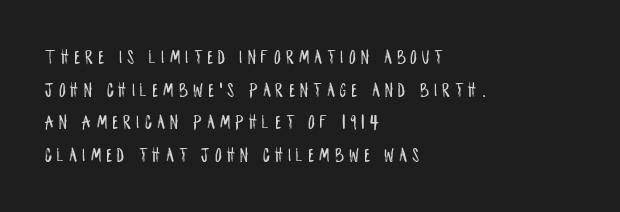
Q: Is the text italic (slanted)? A: No, it is upright.
Q: Is the text underlined? A: No.
Q: How is the paragraph aligned? A: Left-aligned.
Q: Is the spacing between letters normal or unusually wide? A: Unusually wide.
Q: Is the spacing between lines tight, normal or loose? A: Normal.
